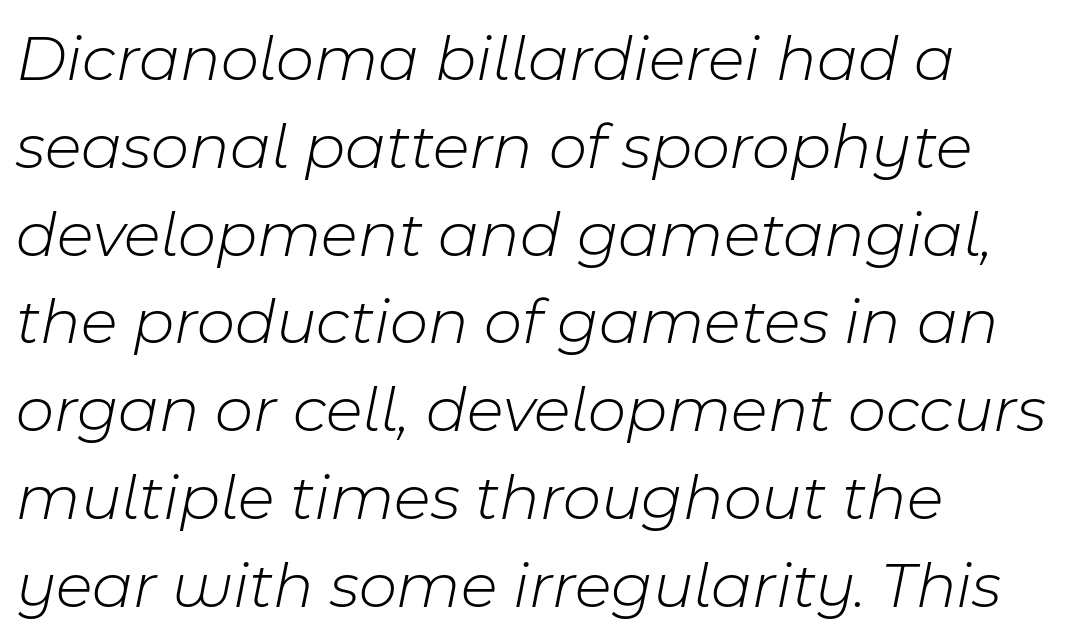
{"italic": "yes", "lean": "right", "slant_degrees": 11, "bold": "no", "weight": "light", "width": "normal", "stroke_contrast": "low", "x_height": "medium", "monospaced": "no", "underline": "no", "align": "left", "line_spacing": "normal", "line_spacing_ratio": 1.33, "letter_spacing": "normal", "letter_spacing_em": 0.0, "glyph_px": 66}
